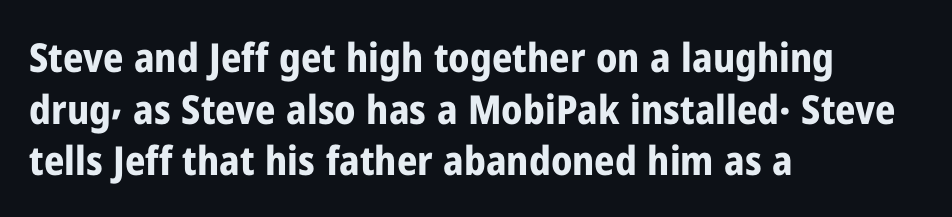
{"serif": "no", "italic": "no", "bold": "yes", "weight": "bold", "width": "condensed", "stroke_contrast": "low", "x_height": "medium", "monospaced": "no", "underline": "no", "align": "left", "line_spacing": "normal", "line_spacing_ratio": 1.29, "letter_spacing": "normal", "letter_spacing_em": 0.0, "glyph_px": 40}
